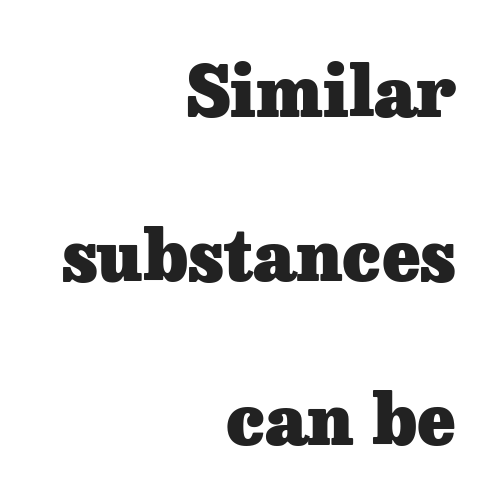
The image shows 70 px heavy serif type, upright; set right-aligned, loose line spacing (2.34x), normal letter spacing, not underlined; low stroke contrast and a medium x-height.
